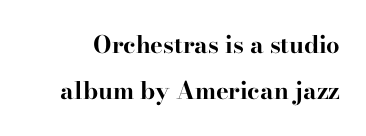
{"italic": "no", "bold": "yes", "underline": "no", "line_spacing": "loose", "line_spacing_ratio": 1.92, "letter_spacing": "normal", "letter_spacing_em": 0.0, "glyph_px": 24}
